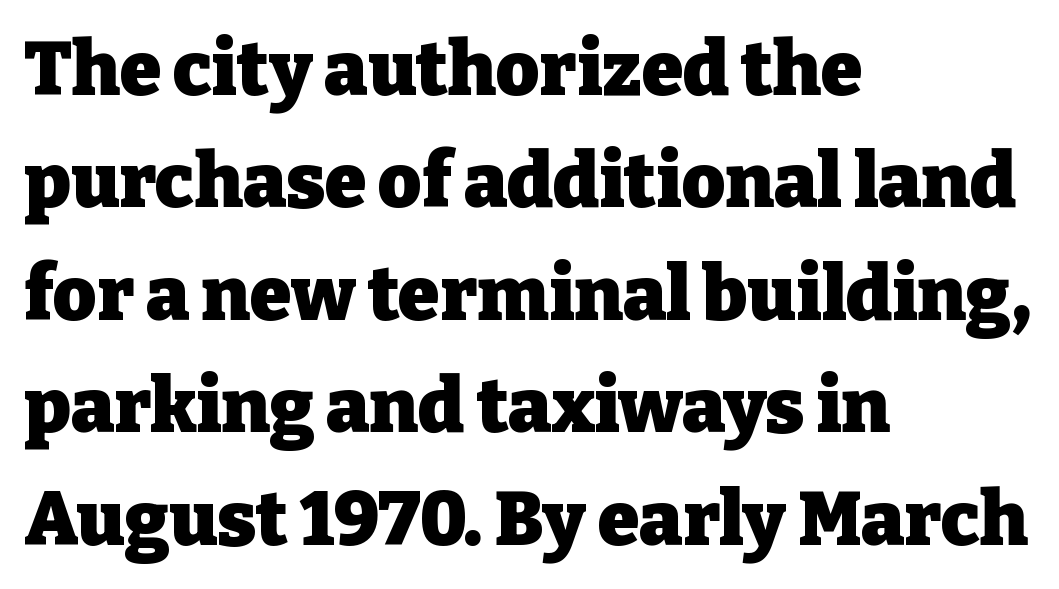
{"serif": "yes", "italic": "no", "bold": "yes", "weight": "heavy", "width": "normal", "stroke_contrast": "low", "x_height": "medium", "monospaced": "no", "underline": "no", "align": "left", "line_spacing": "normal", "line_spacing_ratio": 1.5, "letter_spacing": "normal", "letter_spacing_em": 0.0, "glyph_px": 75}
